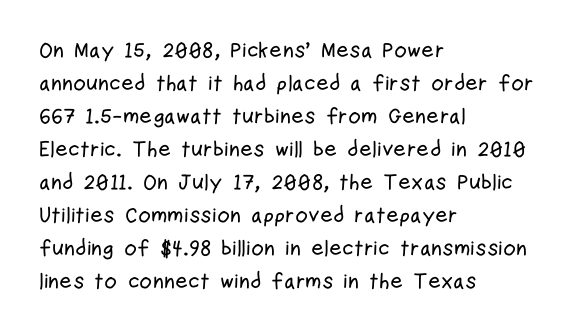
A clean baseline with only descenders dipping below it. Standard letterfit; no display-style spreading of the glyphs. Notice how descenders clear the ascenders below comfortably — that's standard leading. It's the straight-up-and-down kind of type. Does the copy run flush right? No — it runs flush left.
